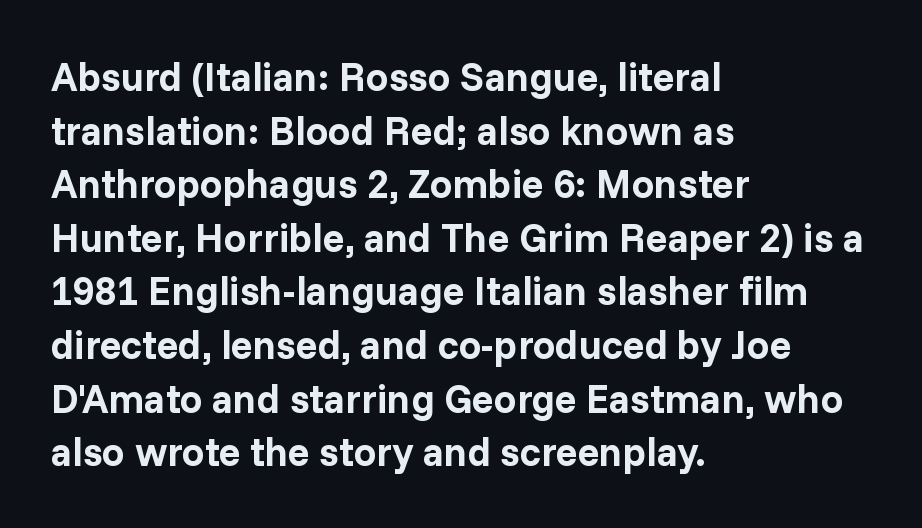
Q: Is the text bold? A: Yes.
Q: Is the text italic (slanted)? A: No, it is upright.
Q: Is the typeface a serif or a sans-serif typeface? A: Sans-serif.
Q: Is the text underlined? A: No.
Q: How is the paragraph aligned? A: Left-aligned.
Q: Is the spacing between letters normal or unusually wide? A: Normal.
Q: Is the spacing between lines tight, normal or loose? A: Normal.
Q: Width (condensed, normal, or wide)? A: Normal.
Q: Stroke contrast? A: Low.
Q: x-height? A: Medium.
Q: Monospaced? A: No.
